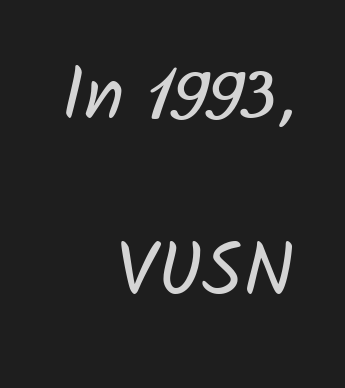
The image shows 76 px regular-weight sans-serif type; set right-aligned, loose line spacing (2.32x), normal letter spacing, not underlined; low stroke contrast and a medium x-height.
